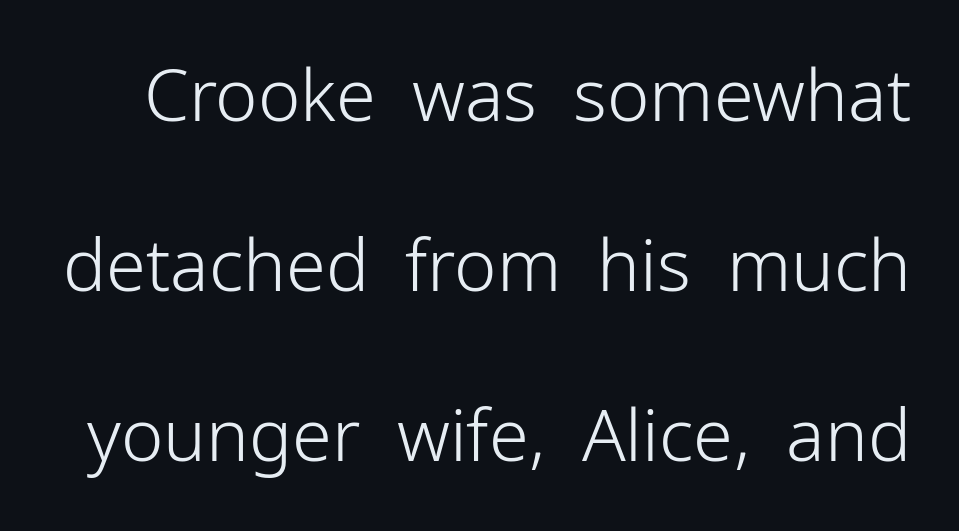
The image shows 72 px light sans-serif type, upright; set loose line spacing (2.36x), normal letter spacing, not underlined; low stroke contrast and a medium x-height.
